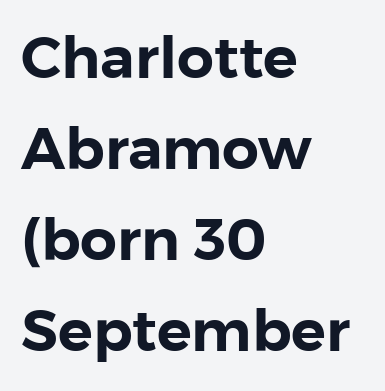
Q: Is the text italic (slanted)? A: No, it is upright.
Q: Is the typeface a serif or a sans-serif typeface? A: Sans-serif.
Q: Is the text underlined? A: No.
Q: How is the paragraph aligned? A: Left-aligned.
Q: Is the spacing between letters normal or unusually wide? A: Normal.
Q: Is the spacing between lines tight, normal or loose? A: Normal.
Q: Width (condensed, normal, or wide)? A: Normal.
Q: Stroke contrast? A: Low.
Q: x-height? A: Medium.
Q: Monospaced? A: No.
